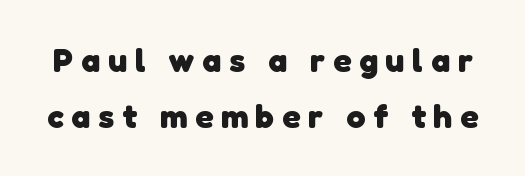
The image shows 34 px heavy sans-serif type; set normal line spacing (1.65x), unusually wide letter spacing (+0.23 em), not underlined; low stroke contrast and a medium x-height.
